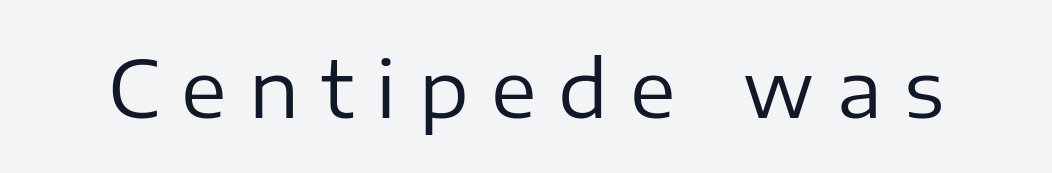
Q: Is the text bold? A: No.
Q: Is the text italic (slanted)? A: No, it is upright.
Q: Is the typeface a serif or a sans-serif typeface? A: Sans-serif.
Q: Is the text underlined? A: No.
Q: Is the spacing between letters normal or unusually wide? A: Unusually wide.
Q: Width (condensed, normal, or wide)? A: Normal.
Q: Stroke contrast? A: Low.
Q: x-height? A: Medium.
Q: Monospaced? A: No.
